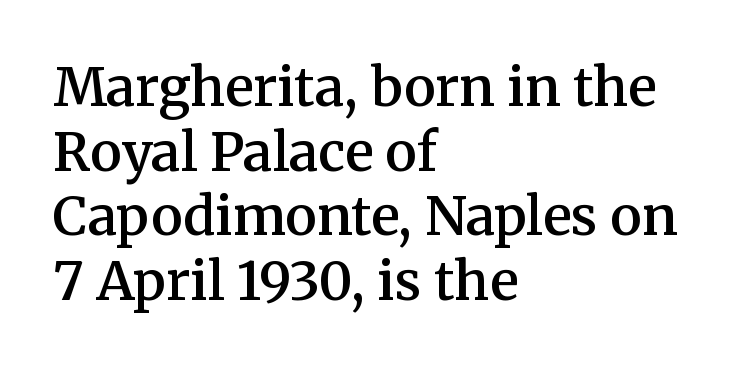
{"serif": "yes", "italic": "no", "bold": "semi", "weight": "semibold", "width": "normal", "stroke_contrast": "medium", "x_height": "medium", "monospaced": "no", "underline": "no", "align": "left", "line_spacing_ratio": 1.22, "letter_spacing": "normal", "letter_spacing_em": 0.0, "glyph_px": 53}
